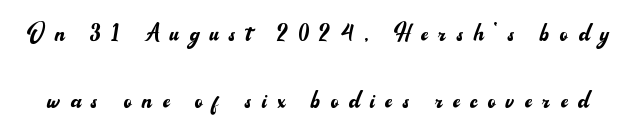
Q: Is the text bold? A: No.
Q: Is the text italic (slanted)? A: Yes.
Q: Is the typeface a serif or a sans-serif typeface? A: Sans-serif.
Q: Is the text underlined? A: No.
Q: Is the spacing between letters normal or unusually wide? A: Unusually wide.
Q: Is the spacing between lines tight, normal or loose? A: Loose.
Q: Width (condensed, normal, or wide)? A: Normal.
Q: Stroke contrast? A: Medium.
Q: x-height? A: Small.
Q: Monospaced? A: No.
